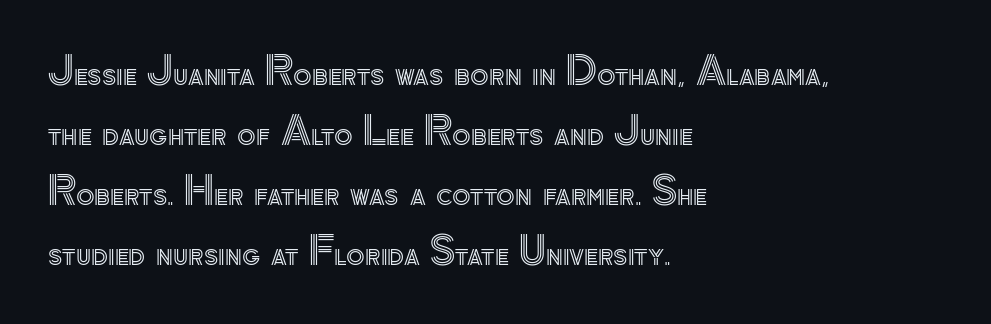
Tracking here is standard; glyphs follow each other at the usual distance. The foot of each line stays bare and open. Reading down the block, your eye returns to a fixed left position each line. The axis of the letterforms is exactly vertical. A typesetter would call this proportional, since set widths differ per character.
